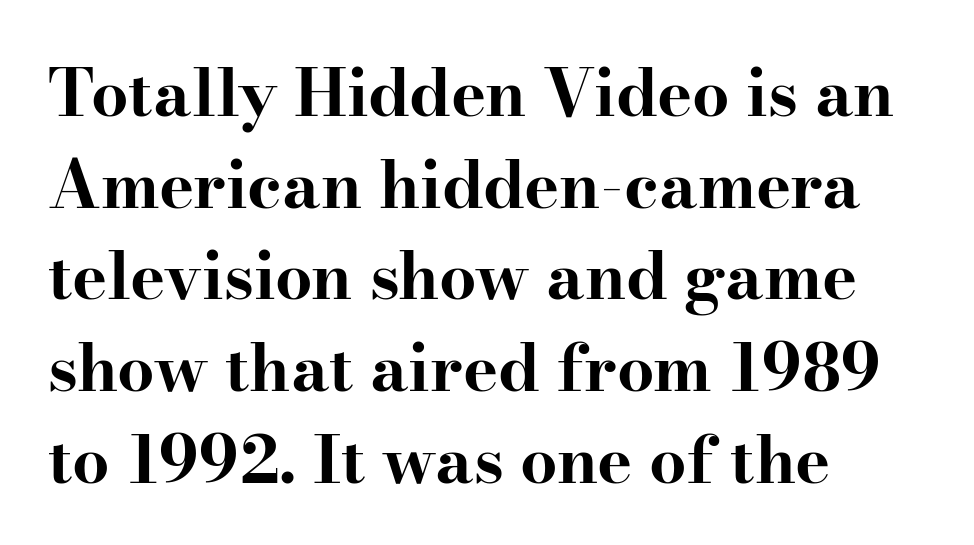
Q: Is the text bold? A: Yes.
Q: Is the text italic (slanted)? A: No, it is upright.
Q: Is the typeface a serif or a sans-serif typeface? A: Serif.
Q: Is the text underlined? A: No.
Q: How is the paragraph aligned? A: Left-aligned.
Q: Is the spacing between letters normal or unusually wide? A: Normal.
Q: Is the spacing between lines tight, normal or loose? A: Normal.
Q: Width (condensed, normal, or wide)? A: Wide.
Q: Stroke contrast? A: High.
Q: x-height? A: Small.
Q: Monospaced? A: No.
